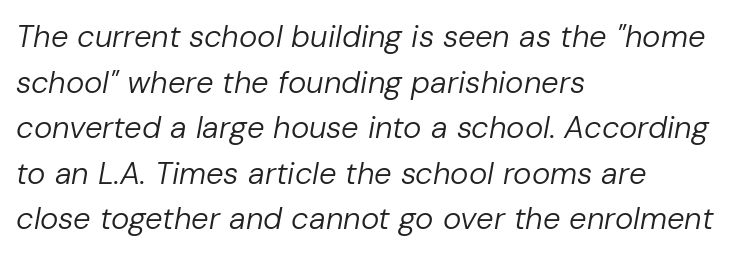
This reads as an unemphasized weight, regular at the heaviest. Has an underline been added? It has not. Where is the straight margin? On the left. Looks like regular typesetting: each glyph gets only the width it needs. The lines sit at an ordinary, default distance from one another.
